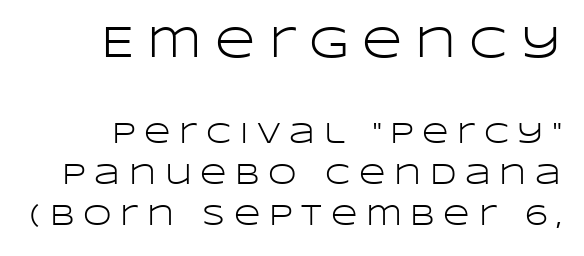
{"serif": "no", "italic": "no", "bold": "no", "weight": "light", "width": "wide", "stroke_contrast": "low", "x_height": "large", "monospaced": "no", "underline": "no", "line_spacing": "normal", "line_spacing_ratio": 1.41, "letter_spacing": "wide", "letter_spacing_em": 0.3, "larger_block": "first", "size_ratio": 1.52, "glyph_px": 44}
